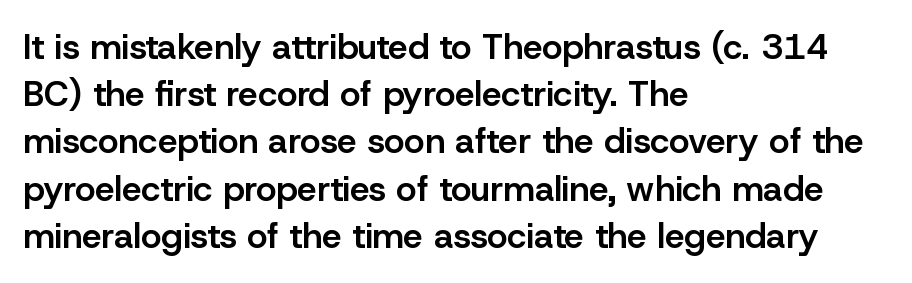
{"serif": "no", "italic": "no", "bold": "semi", "weight": "semibold", "width": "normal", "stroke_contrast": "low", "x_height": "medium", "monospaced": "no", "underline": "no", "align": "left", "line_spacing": "normal", "line_spacing_ratio": 1.35, "letter_spacing": "normal", "letter_spacing_em": 0.0, "glyph_px": 35}
